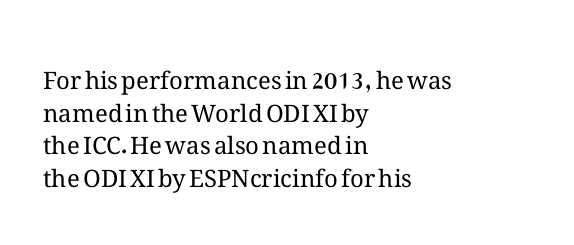
{"italic": "no", "bold": "no", "underline": "no", "align": "left", "line_spacing": "normal", "line_spacing_ratio": 1.36, "letter_spacing": "normal", "letter_spacing_em": 0.0, "glyph_px": 24}
